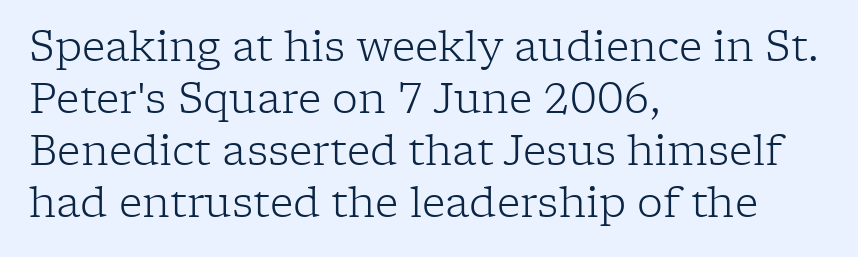
{"serif": "yes", "italic": "no", "bold": "no", "weight": "light", "width": "normal", "stroke_contrast": "low", "x_height": "medium", "monospaced": "no", "underline": "no", "align": "left", "line_spacing": "normal", "line_spacing_ratio": 1.27, "letter_spacing": "normal", "letter_spacing_em": 0.0, "glyph_px": 41}
